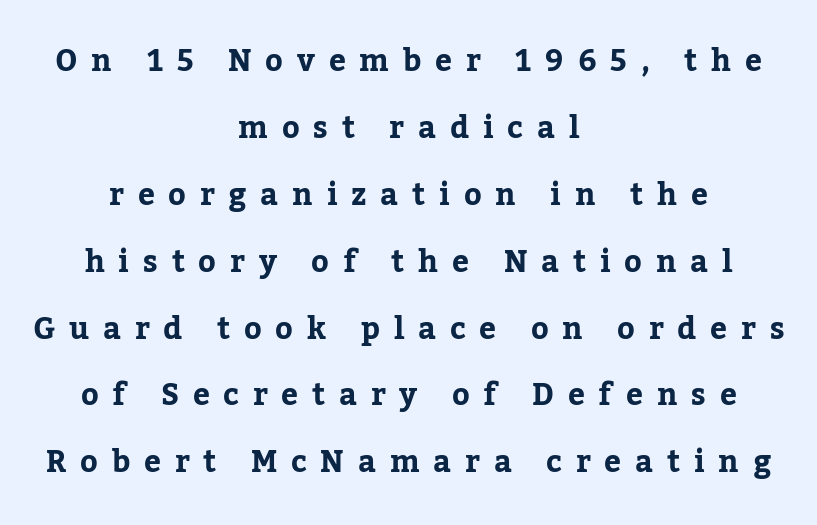
{"serif": "yes", "italic": "no", "bold": "yes", "weight": "bold", "width": "normal", "stroke_contrast": "low", "x_height": "medium", "monospaced": "no", "underline": "no", "align": "center", "line_spacing": "loose", "line_spacing_ratio": 2.23, "letter_spacing": "wide", "letter_spacing_em": 0.46, "glyph_px": 30}
